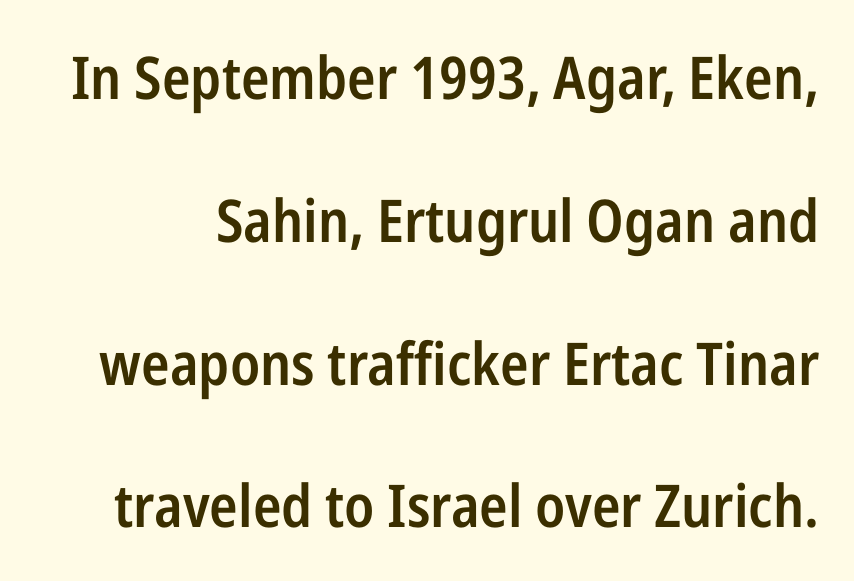
Looks like regular typesetting: each glyph gets only the width it needs. The sample has been set in demibold, a notch under bold. Serifs: no, the terminals of the letterforms are clean. Does extra space separate the letters? No, they use regular spacing.
